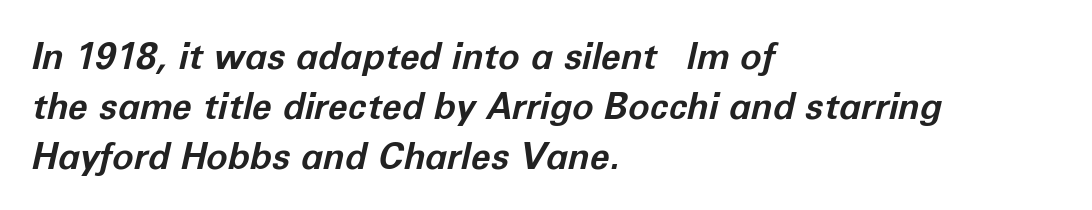
The image shows 36 px bold type, italic (leaning right); set left-aligned, normal line spacing (1.39x), normal letter spacing, not underlined; low stroke contrast and a medium x-height.
